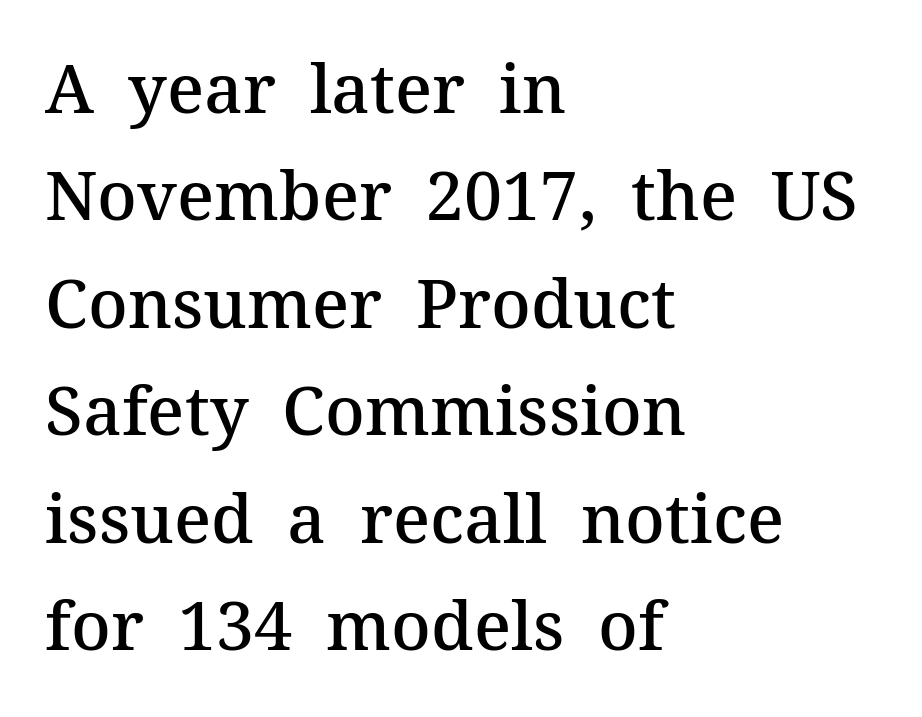
The image shows 68 px semibold serif type, upright; set left-aligned, normal line spacing (1.58x), normal letter spacing, not underlined; medium stroke contrast and a medium x-height.
